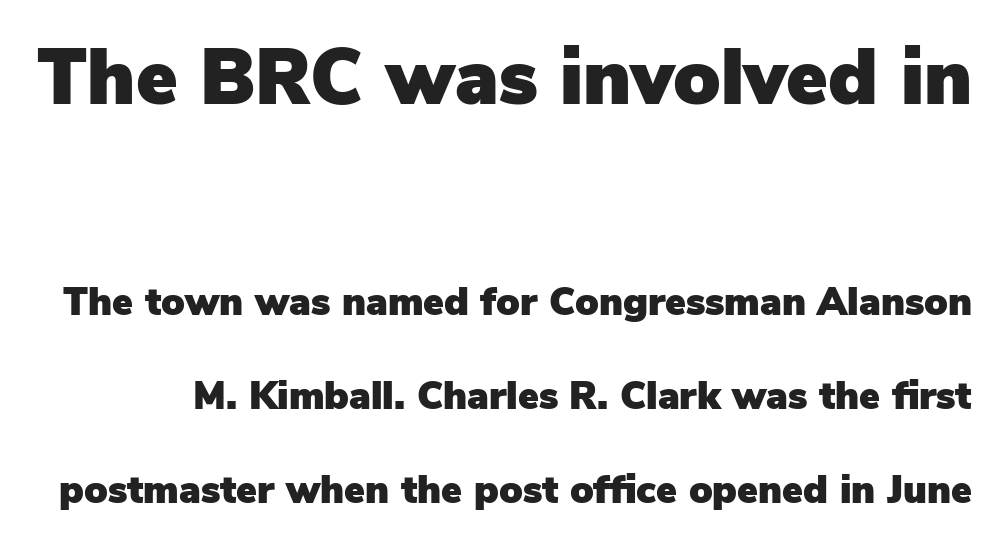
{"serif": "no", "italic": "no", "width": "normal", "stroke_contrast": "low", "x_height": "medium", "monospaced": "no", "underline": "no", "line_spacing": "loose", "line_spacing_ratio": 2.41, "letter_spacing": "normal", "letter_spacing_em": 0.0, "larger_block": "first", "size_ratio": 2.0, "glyph_px": 78}
